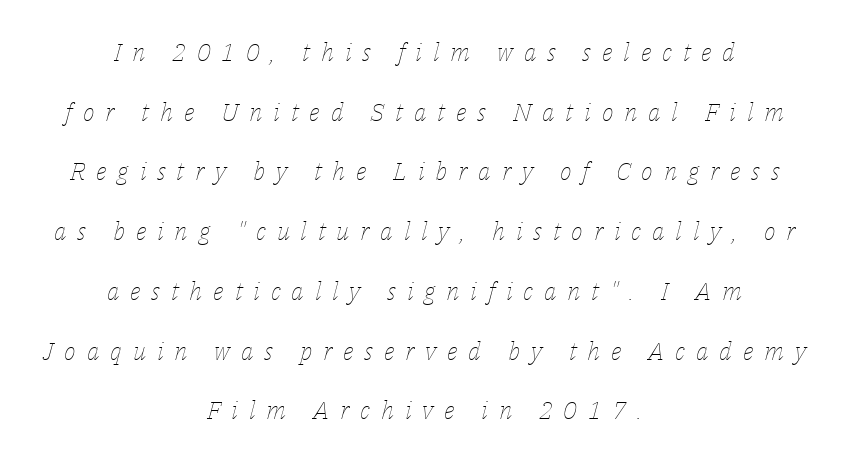
{"italic": "yes", "lean": "right", "slant_degrees": 14, "bold": "no", "underline": "no", "align": "center", "line_spacing": "loose", "line_spacing_ratio": 2.39, "letter_spacing": "wide", "letter_spacing_em": 0.43, "glyph_px": 25}
